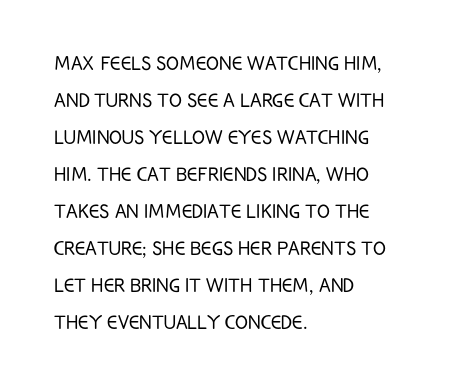
Q: Is the text bold? A: No.
Q: Is the text italic (slanted)? A: No, it is upright.
Q: Is the text underlined? A: No.
Q: How is the paragraph aligned? A: Left-aligned.
Q: Is the spacing between letters normal or unusually wide? A: Normal.
Q: Is the spacing between lines tight, normal or loose? A: Normal.
